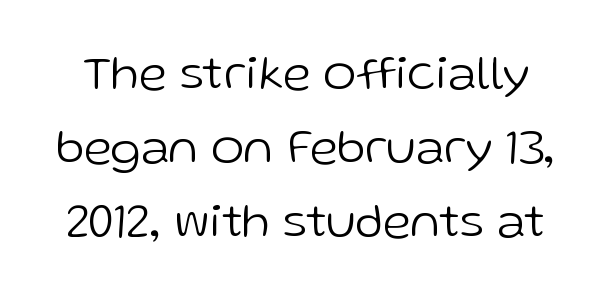
Honestly, the letter spacing is just normal — you wouldn't notice it. Reading down the column, the eye jumps a familiar distance to each next line. Classification — sans serif. Quick note: not italic, upright. Unmarked baselines from the first word to the last.
